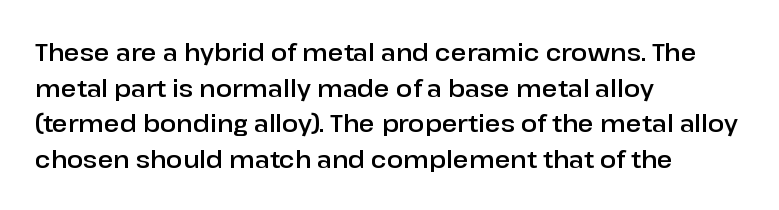
The lettering holds an erect, upright posture throughout. Inter-character spacing is left at the font's built-in metrics. The glyphs are unaccompanied by any horizontal stroke below them. Horizontal alignment here is leftward, the default for most running prose. Is there much room between lines? A standard amount, neither cramped nor airy.
